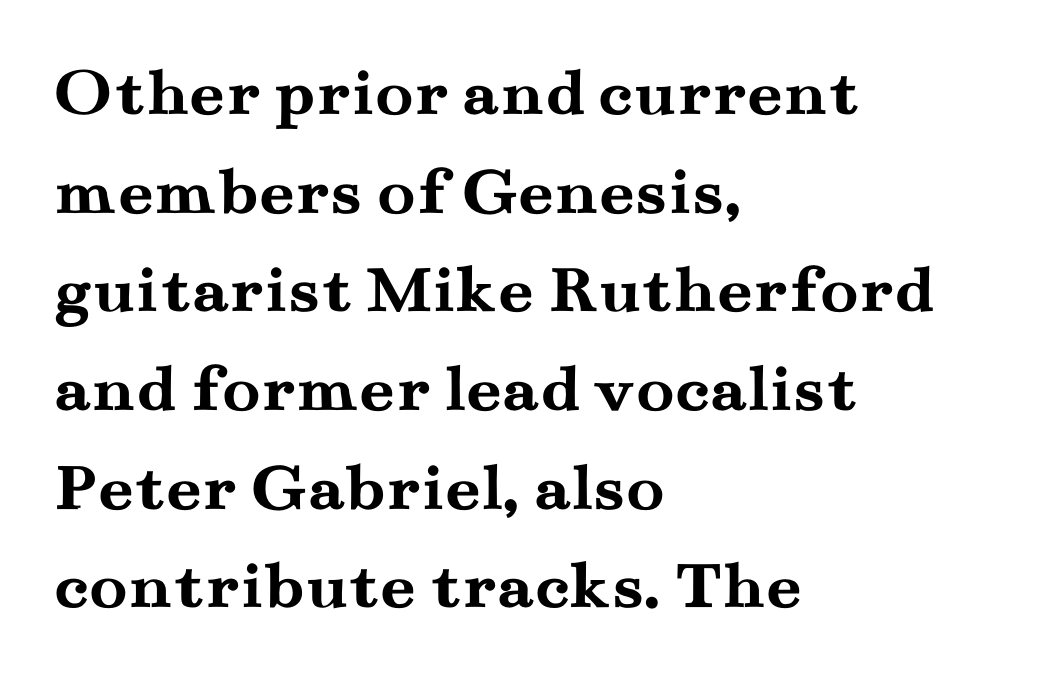
Horizontal alignment here is leftward, the default for most running prose. Weight: bold. It's the straight-up-and-down kind of type. Observe the ordinary spacing: letters are neighbours, not strangers. Vertical spacing — default.
